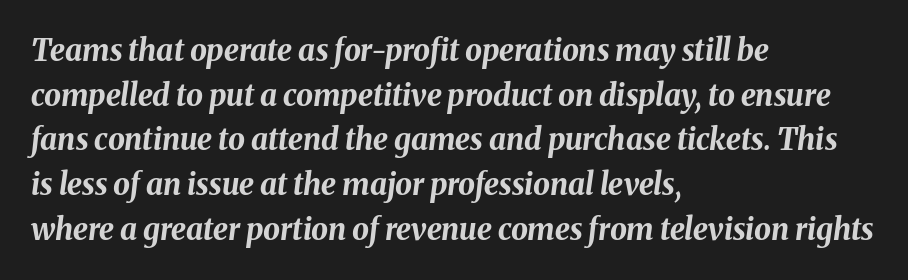
The image shows 30 px bold type, italic (leaning right); set left-aligned, normal line spacing (1.49x), normal letter spacing, not underlined; medium stroke contrast and a medium x-height.
